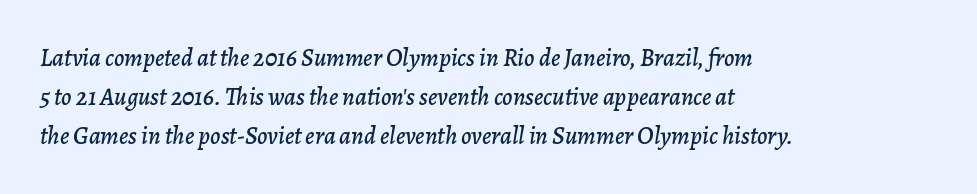
Q: Is the text italic (slanted)? A: Yes, it leans right by about 7 degrees.
Q: Is the text underlined? A: No.
Q: How is the paragraph aligned? A: Left-aligned.
Q: Is the spacing between letters normal or unusually wide? A: Normal.
Q: Is the spacing between lines tight, normal or loose? A: Normal.
